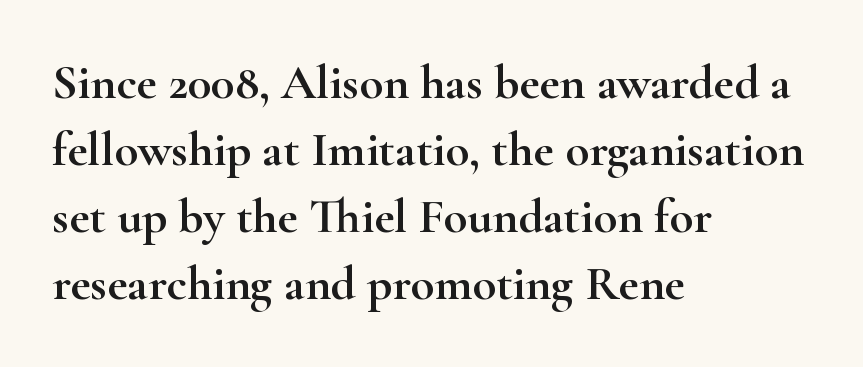
{"serif": "yes", "italic": "no", "width": "wide", "stroke_contrast": "high", "x_height": "small", "monospaced": "no", "underline": "no", "align": "left", "line_spacing": "normal", "line_spacing_ratio": 1.37, "letter_spacing": "normal", "letter_spacing_em": 0.0, "glyph_px": 49}
